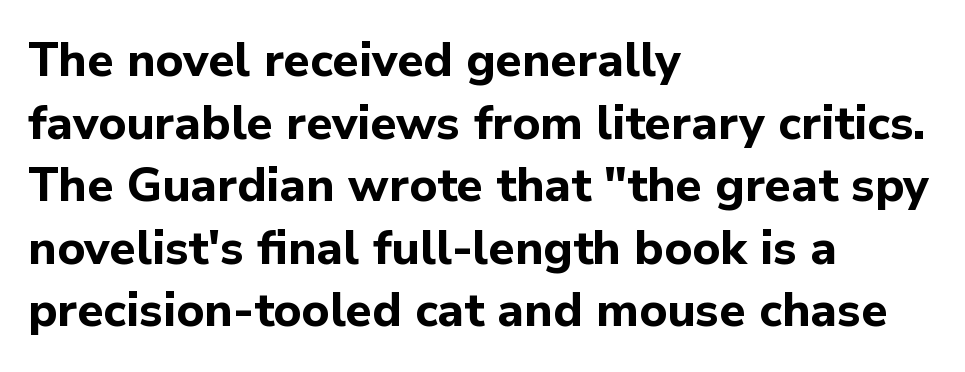
The image shows 47 px bold sans-serif type, upright; set left-aligned, normal line spacing (1.33x), normal letter spacing, not underlined; low stroke contrast and a medium x-height.
